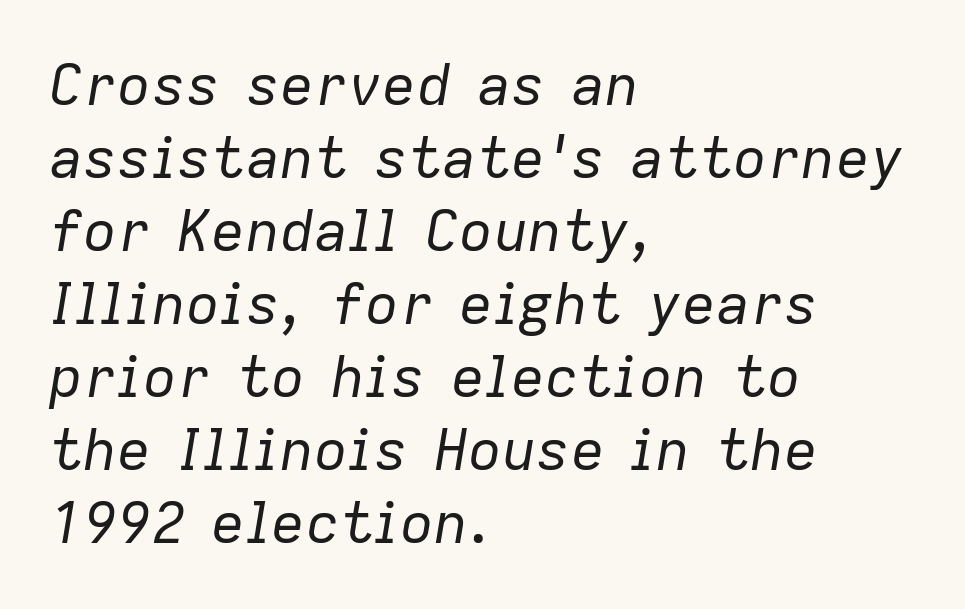
The image shows 57 px regular-weight type, italic (leaning right); set left-aligned, normal line spacing (1.28x), normal letter spacing, not underlined; low stroke contrast and a medium x-height.
